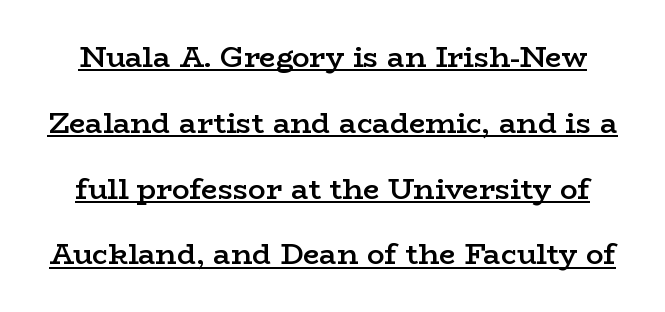
{"serif": "yes", "italic": "no", "bold": "semi", "weight": "semibold", "width": "wide", "stroke_contrast": "low", "x_height": "medium", "monospaced": "no", "underline": "yes", "line_spacing": "loose", "line_spacing_ratio": 2.27, "letter_spacing": "normal", "letter_spacing_em": 0.0, "glyph_px": 29}
